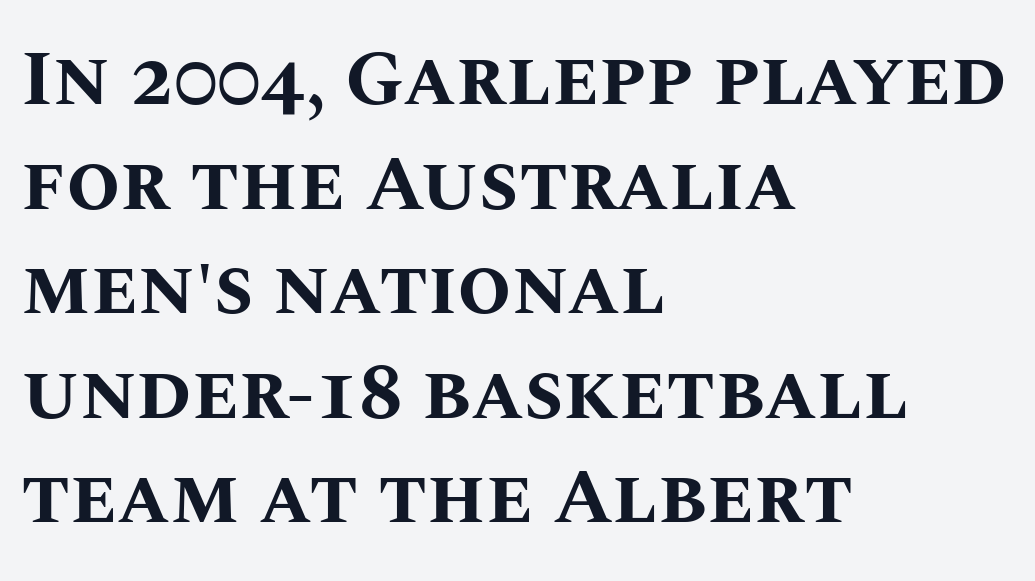
{"italic": "no", "bold": "yes", "weight": "bold", "width": "normal", "stroke_contrast": "medium", "x_height": "large", "monospaced": "no", "underline": "no", "align": "left", "line_spacing": "normal", "line_spacing_ratio": 1.34, "letter_spacing": "normal", "letter_spacing_em": 0.0, "glyph_px": 78}
